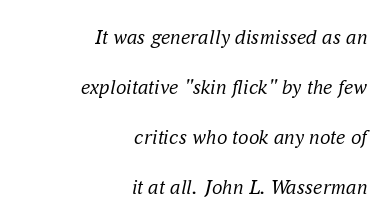
{"italic": "yes", "lean": "right", "slant_degrees": 16, "bold": "no", "underline": "no", "align": "right", "line_spacing": "loose", "line_spacing_ratio": 2.38, "letter_spacing": "normal", "letter_spacing_em": 0.0, "glyph_px": 21}
